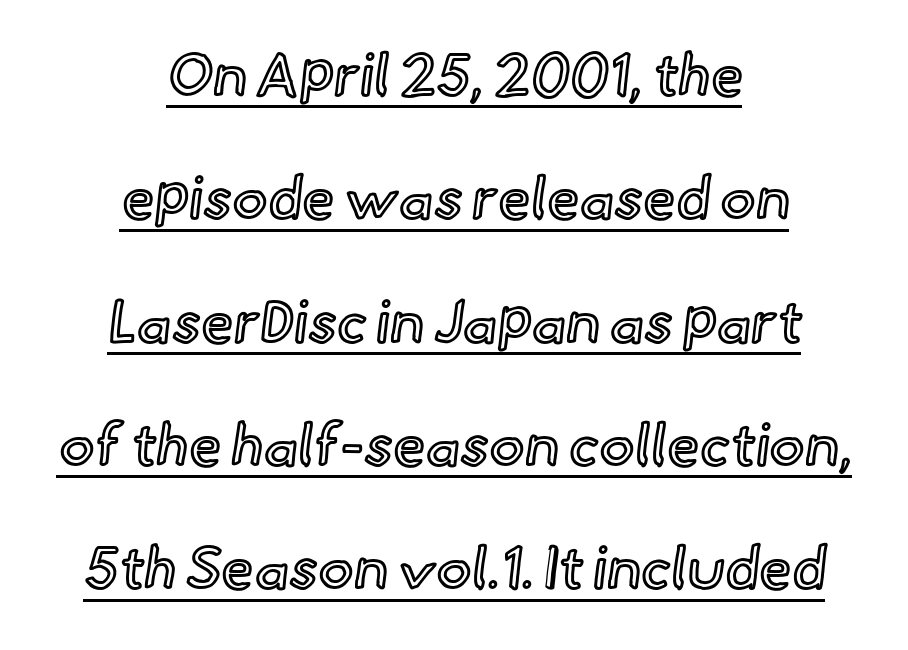
Q: Is the text italic (slanted)? A: Yes.
Q: Is the text underlined? A: Yes.
Q: How is the paragraph aligned? A: Centered.
Q: Is the spacing between letters normal or unusually wide? A: Normal.
Q: Is the spacing between lines tight, normal or loose? A: Loose.
Q: Width (condensed, normal, or wide)? A: Normal.
Q: x-height? A: Small.
Q: Monospaced? A: No.
